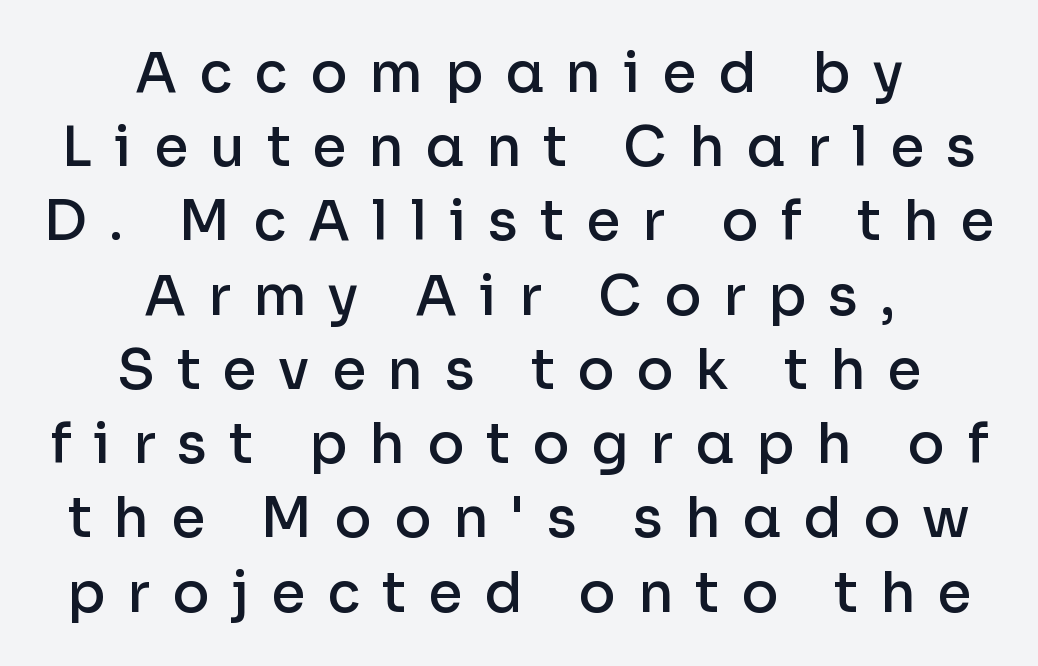
The image shows 55 px semibold sans-serif type, upright; set centered, normal line spacing (1.35x), unusually wide letter spacing (+0.4 em), not underlined; low stroke contrast and a medium x-height.
